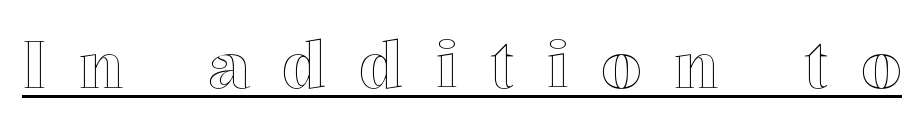
{"italic": "no", "width": "normal", "x_height": "medium", "monospaced": "no", "underline": "yes", "letter_spacing": "wide", "letter_spacing_em": 0.5, "glyph_px": 65}
